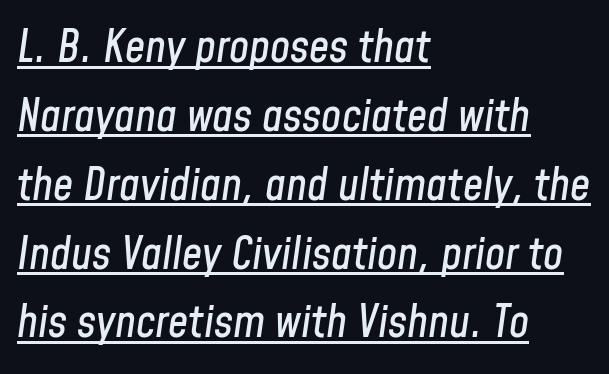
Q: Is the text italic (slanted)? A: Yes, it leans right by about 8 degrees.
Q: Is the text underlined? A: Yes.
Q: How is the paragraph aligned? A: Left-aligned.
Q: Is the spacing between letters normal or unusually wide? A: Normal.
Q: Is the spacing between lines tight, normal or loose? A: Normal.
Q: Width (condensed, normal, or wide)? A: Condensed.
Q: Stroke contrast? A: Low.
Q: x-height? A: Medium.
Q: Monospaced? A: No.
